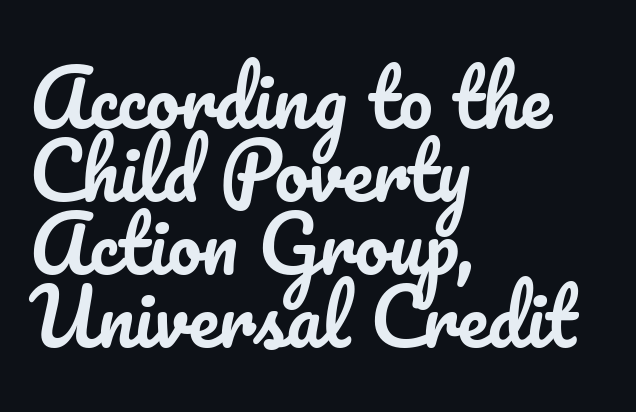
Clear beneath every line of the passage. Closely set lines give the paragraph a compact silhouette. There is no visible air inserted between adjacent glyphs. The setting favours the left margin, as ordinary paragraphs usually do. Looks like regular typesetting: each glyph gets only the width it needs.
